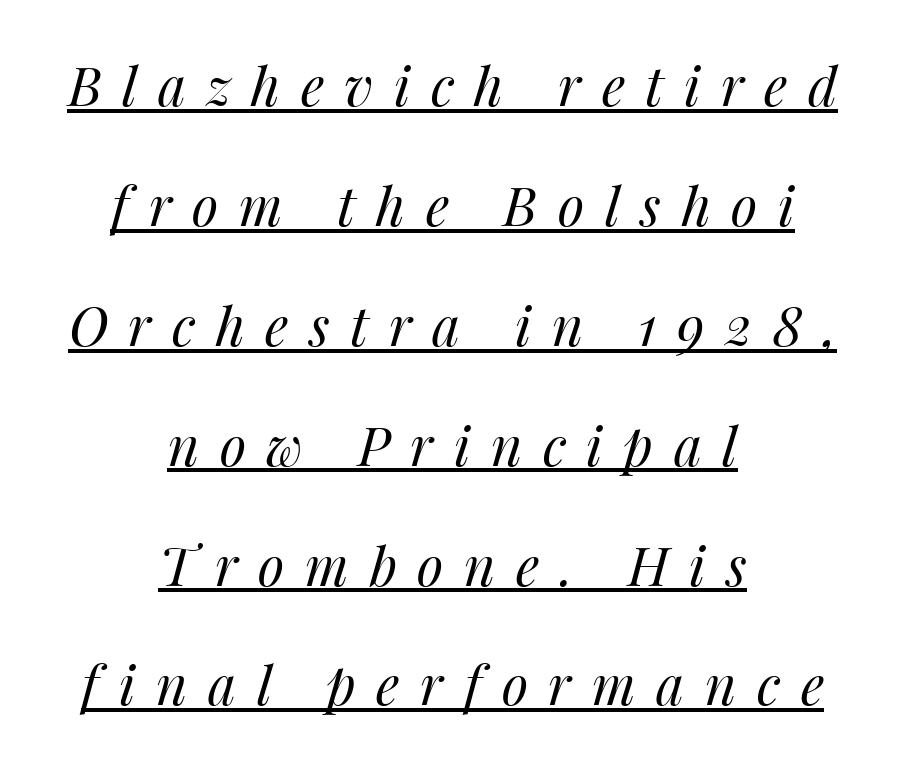
{"italic": "yes", "lean": "right", "slant_degrees": 14, "bold": "no", "weight": "regular", "width": "normal", "stroke_contrast": "medium", "x_height": "medium", "monospaced": "no", "underline": "yes", "align": "center", "line_spacing": "loose", "line_spacing_ratio": 2.22, "letter_spacing": "wide", "letter_spacing_em": 0.38, "glyph_px": 54}
